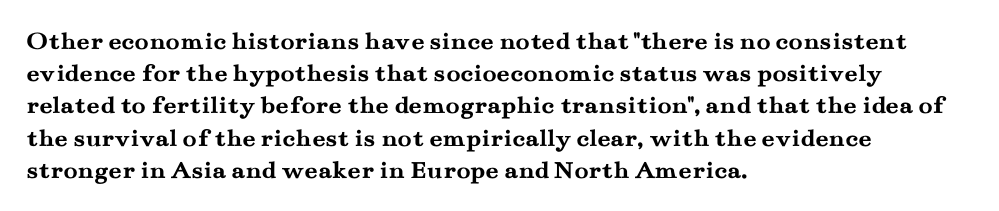
The image shows 26 px bold type, upright; set left-aligned, line spacing 1.24x, normal letter spacing, not underlined.
